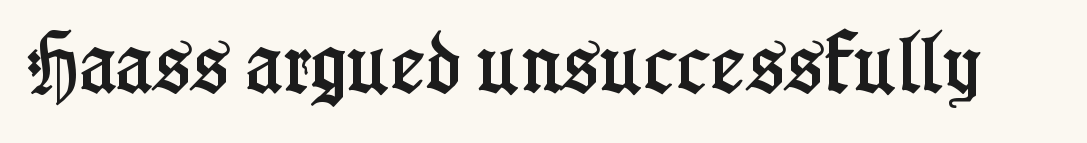
{"serif": "yes", "italic": "no", "width": "condensed", "stroke_contrast": "low", "x_height": "medium", "monospaced": "no", "underline": "no", "letter_spacing": "normal", "letter_spacing_em": 0.0, "glyph_px": 66}
